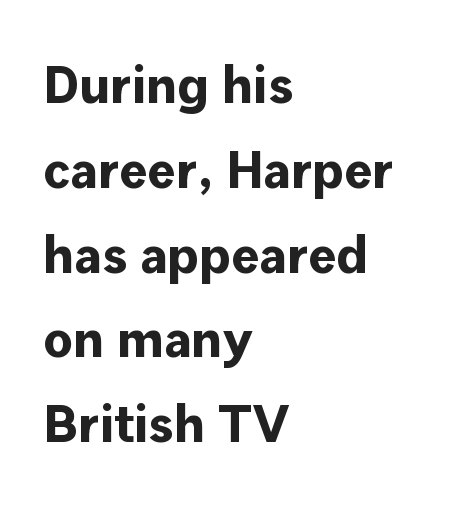
Characters follow at the spacing the type designer built in. Does the leading feel generous? No, just average. The letters carry no serifs — their stems end cleanly without finishing strokes. Each row of text sits above clean, open space. These lines carry a lot of weight — the face is fully bold. Do the characters align in a grid? No, the font is proportional.
